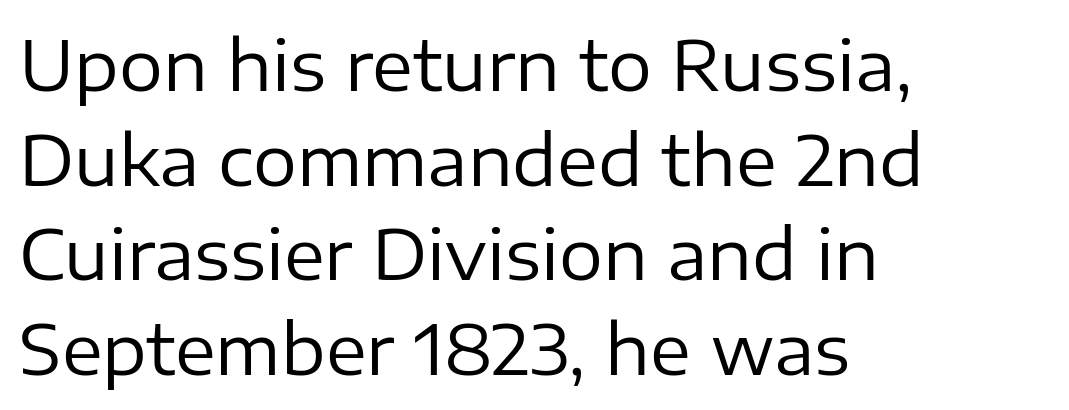
Teacher's note: observe the even left margin — that is flush-left alignment. Think standard paragraph weight, or any step lighter than that. The tracking reads as untouched default to a designer's eye. Classification — sans serif.
